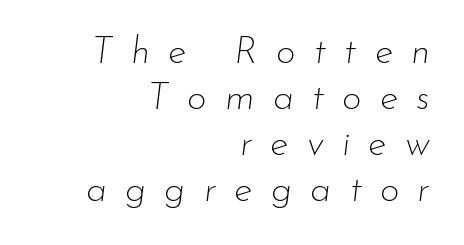
Q: Is the text bold? A: No.
Q: Is the text italic (slanted)? A: Yes, it leans right by about 7 degrees.
Q: Is the text underlined? A: No.
Q: How is the paragraph aligned? A: Right-aligned.
Q: Is the spacing between letters normal or unusually wide? A: Unusually wide.
Q: Width (condensed, normal, or wide)? A: Normal.
Q: Stroke contrast? A: Low.
Q: x-height? A: Small.
Q: Monospaced? A: No.
